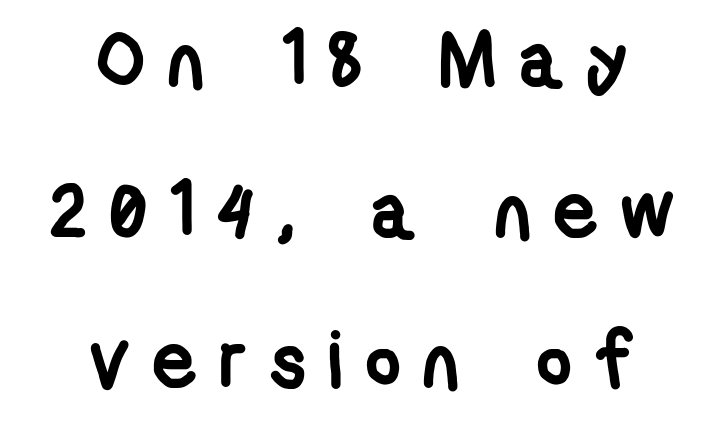
{"serif": "no", "bold": "yes", "weight": "semibold", "width": "condensed", "stroke_contrast": "low", "x_height": "medium", "monospaced": "no", "underline": "no", "align": "center", "line_spacing": "loose", "line_spacing_ratio": 1.93, "letter_spacing": "wide", "letter_spacing_em": 0.28, "glyph_px": 78}
